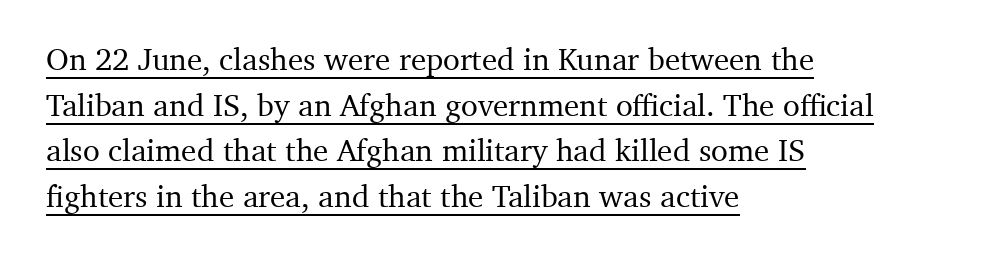
The image shows 31 px serif type, upright; set left-aligned, normal line spacing (1.47x), normal letter spacing, underlined; medium stroke contrast and a medium x-height.
